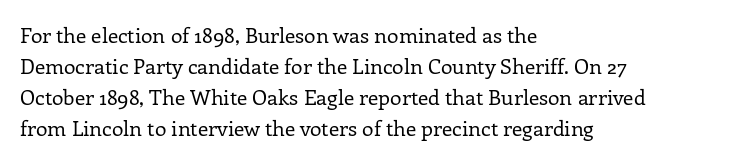
No chunkiness to these letters — they're not bold. The area under the type is left untouched. This rendering uses left alignment, leaving the right contour irregular. The font's upright variant was chosen for this text. Compared with typical body copy, the letter spacing here is the same.
